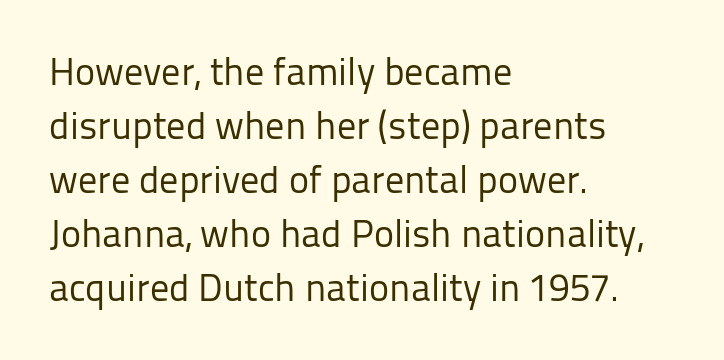
The image shows 38 px regular-weight sans-serif type, upright; set left-aligned, normal line spacing (1.42x), normal letter spacing, not underlined; low stroke contrast and a medium x-height.
